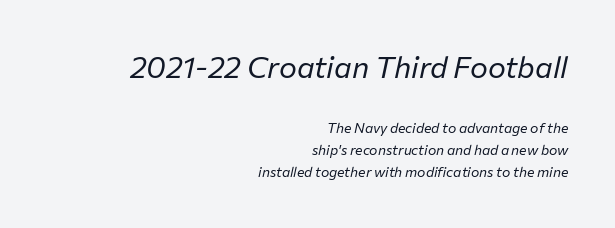
The image shows 30 px regular-weight type, italic (leaning right); set right-aligned, normal line spacing (1.57x), normal letter spacing, not underlined; the first (top) block is 2.14x larger; low stroke contrast and a medium x-height.
